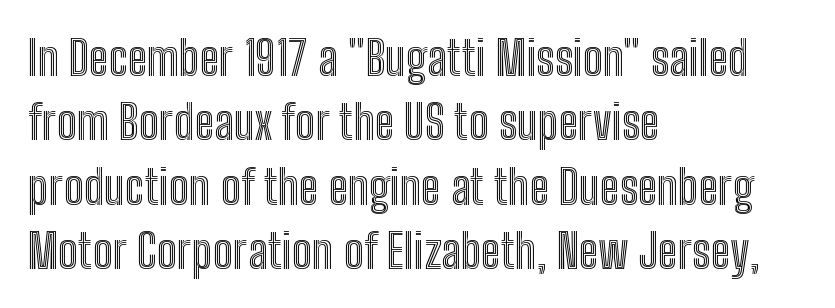
The letterforms sit shoulder to shoulder at normal distance. The passage shown stacks its lines at a standard gap. Horizontal alignment here is leftward, the default for most running prose. Check the space under the baseline: it is left empty. Italic? Not at all — the glyphs are vertical. The face used here is proportionally spaced, like ordinary book or web type.
